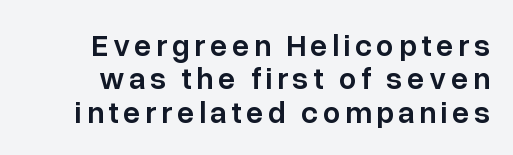
{"serif": "no", "italic": "no", "bold": "semi", "weight": "semibold", "width": "normal", "stroke_contrast": "low", "x_height": "medium", "monospaced": "no", "underline": "no", "line_spacing": "tight", "line_spacing_ratio": 1.08, "glyph_px": 31}
